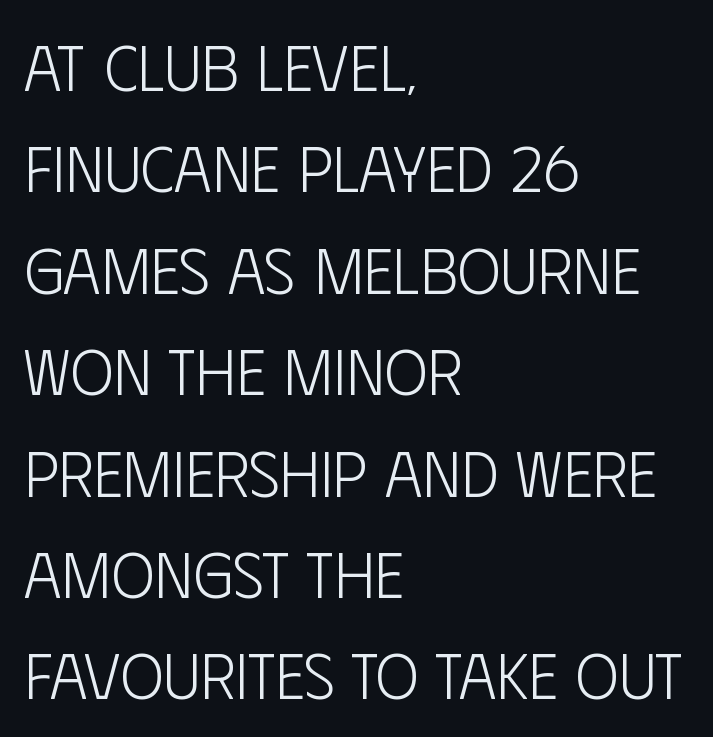
{"serif": "no", "italic": "no", "bold": "no", "weight": "light", "width": "condensed", "stroke_contrast": "low", "x_height": "large", "monospaced": "no", "underline": "no", "align": "left", "line_spacing": "normal", "line_spacing_ratio": 1.56, "letter_spacing": "normal", "letter_spacing_em": 0.0, "glyph_px": 65}
